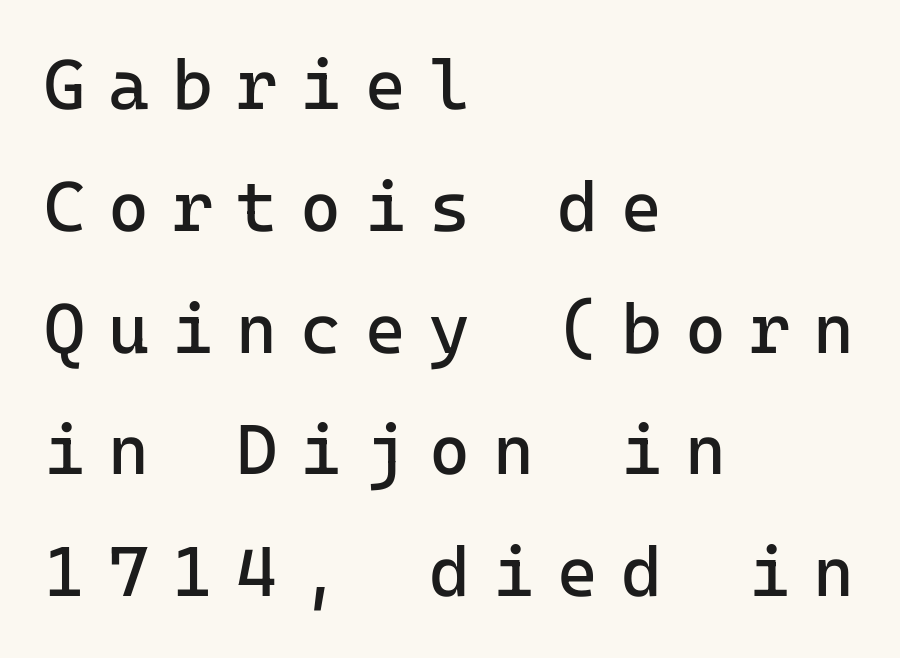
{"serif": "no", "italic": "no", "bold": "no", "weight": "regular", "width": "normal", "stroke_contrast": "low", "x_height": "medium", "underline": "no", "align": "left", "line_spacing_ratio": 1.74, "letter_spacing": "wide", "letter_spacing_em": 0.33, "glyph_px": 70}
